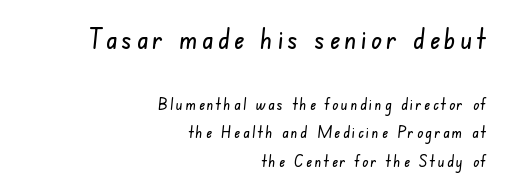
Q: Is the typeface a serif or a sans-serif typeface? A: Sans-serif.
Q: Is the text underlined? A: No.
Q: How is the paragraph aligned? A: Right-aligned.
Q: Which block of text is set in a larger size, the first (top) or the second (bottom)? A: The first (top) one.
Q: Width (condensed, normal, or wide)? A: Condensed.
Q: Stroke contrast? A: Low.
Q: x-height? A: Small.
Q: Monospaced? A: No.
